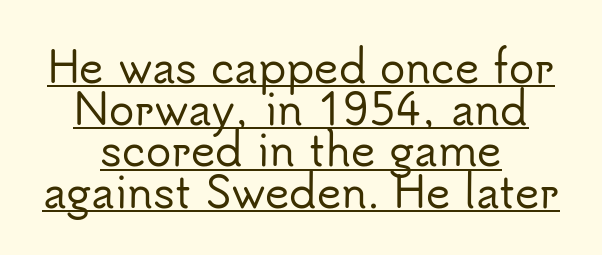
Q: Is the text italic (slanted)? A: No, it is upright.
Q: Is the typeface a serif or a sans-serif typeface? A: Sans-serif.
Q: Is the text underlined? A: Yes.
Q: How is the paragraph aligned? A: Centered.
Q: Is the spacing between letters normal or unusually wide? A: Normal.
Q: Is the spacing between lines tight, normal or loose? A: Tight.
Q: Width (condensed, normal, or wide)? A: Normal.
Q: Stroke contrast? A: Low.
Q: x-height? A: Small.
Q: Monospaced? A: No.
